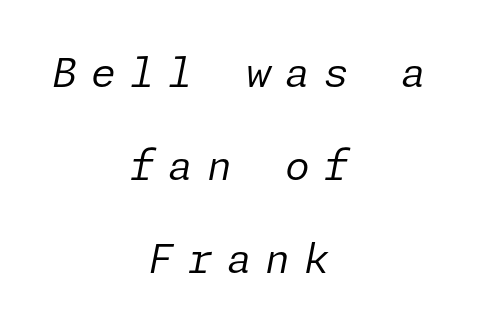
{"italic": "yes", "lean": "right", "slant_degrees": 11, "bold": "no", "weight": "regular", "width": "normal", "stroke_contrast": "low", "x_height": "medium", "underline": "no", "align": "center", "line_spacing": "loose", "line_spacing_ratio": 2.32, "letter_spacing": "wide", "letter_spacing_em": 0.35, "glyph_px": 40}
